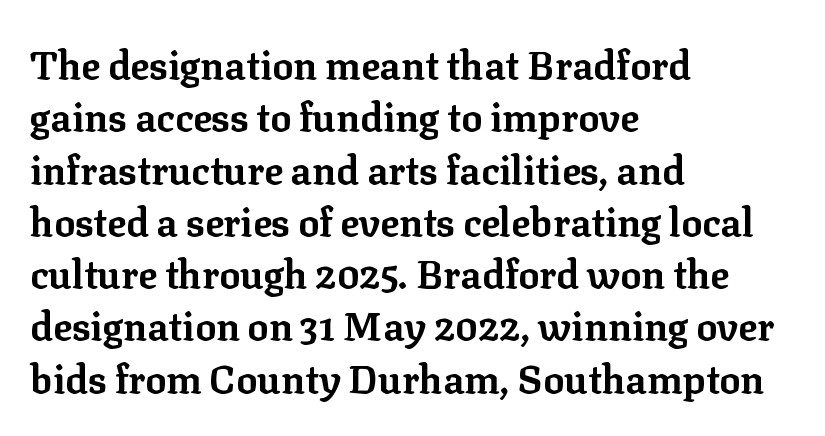
Set as a true bold cut, around the 700 mark. Bare-footed words on every line. Proportional: the letters do not fall into vertical columns. In terms of leading, this rendering sits right in the middle. The lines in this sample share a left origin and differ only in where they stop. The typeface chosen for these lines features serifs.
